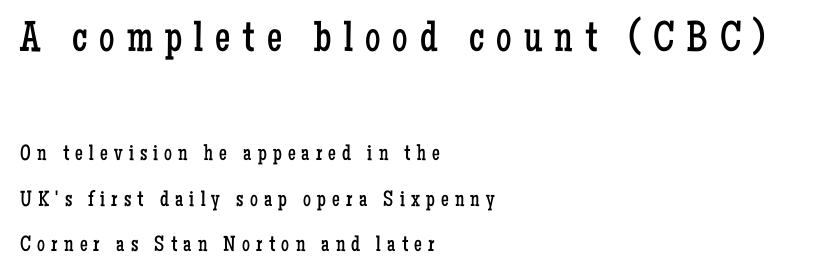
Q: Is the text bold? A: No.
Q: Is the text italic (slanted)? A: No, it is upright.
Q: Is the typeface a serif or a sans-serif typeface? A: Serif.
Q: Is the text underlined? A: No.
Q: How is the paragraph aligned? A: Left-aligned.
Q: Is the spacing between letters normal or unusually wide? A: Unusually wide.
Q: Is the spacing between lines tight, normal or loose? A: Loose.
Q: Which block of text is set in a larger size, the first (top) or the second (bottom)? A: The first (top) one.
Q: Width (condensed, normal, or wide)? A: Condensed.
Q: Stroke contrast? A: Low.
Q: x-height? A: Medium.
Q: Monospaced? A: No.
